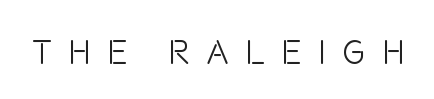
The image shows 34 px light, condensed sans-serif type, upright; set unusually wide letter spacing (+0.49 em), not underlined; low stroke contrast and a large x-height.
